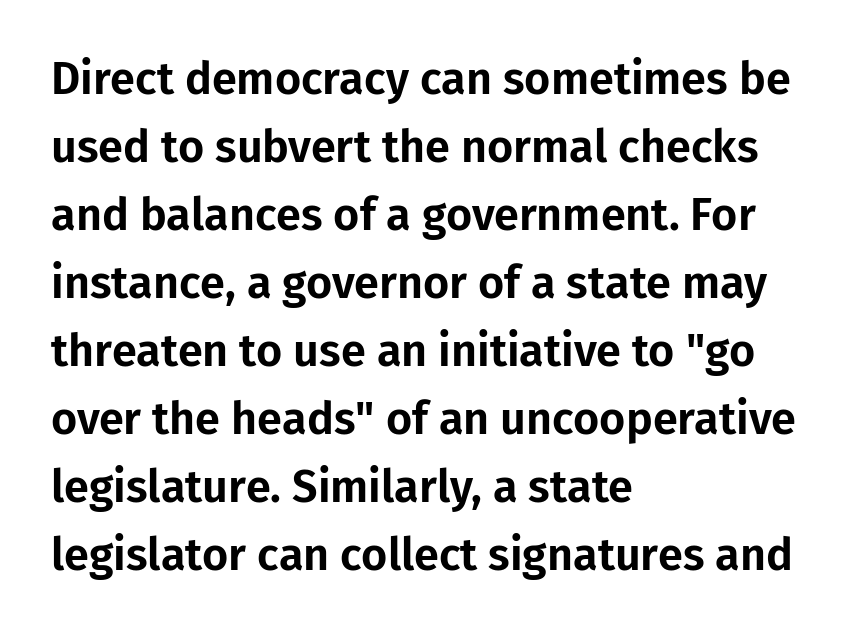
The image shows 45 px sans-serif type, upright; set left-aligned, normal line spacing (1.51x), normal letter spacing, not underlined; low stroke contrast and a medium x-height.
